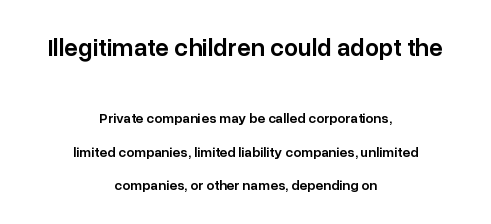
Q: Is the text bold? A: Semi-bold.
Q: Is the text italic (slanted)? A: No, it is upright.
Q: Is the text underlined? A: No.
Q: How is the paragraph aligned? A: Centered.
Q: Is the spacing between letters normal or unusually wide? A: Normal.
Q: Is the spacing between lines tight, normal or loose? A: Loose.
Q: Which block of text is set in a larger size, the first (top) or the second (bottom)? A: The first (top) one.
